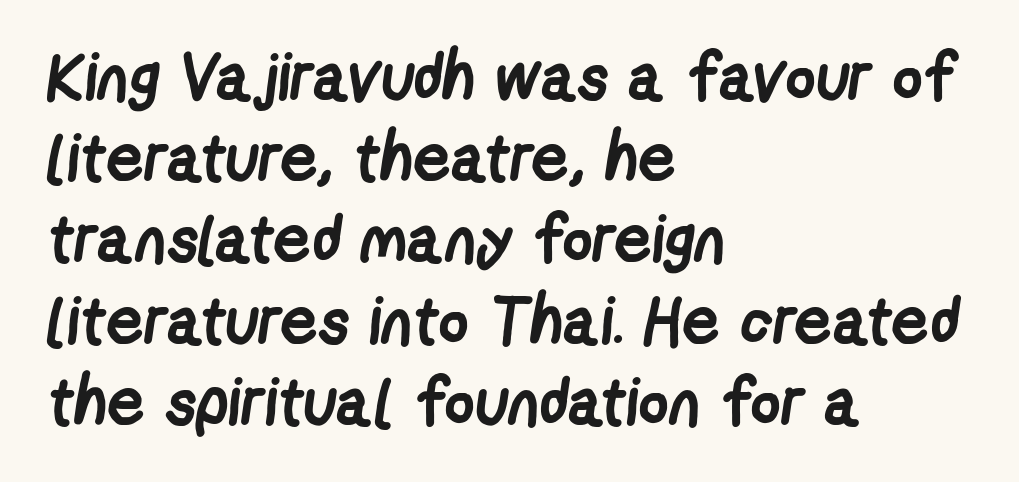
The image shows 66 px semibold, condensed sans-serif type; set left-aligned, line spacing 1.23x, normal letter spacing, not underlined; low stroke contrast and a medium x-height.
